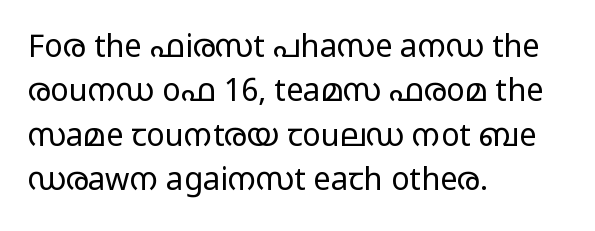
Glyph-to-glyph distance matches everyday printed text. The face used here is proportionally spaced, like ordinary book or web type. The passage shown is not bold in any degree. Each line starts at the same left margin while the right side varies. Baseline-to-baseline distance is the conventional proportion of letter height.
